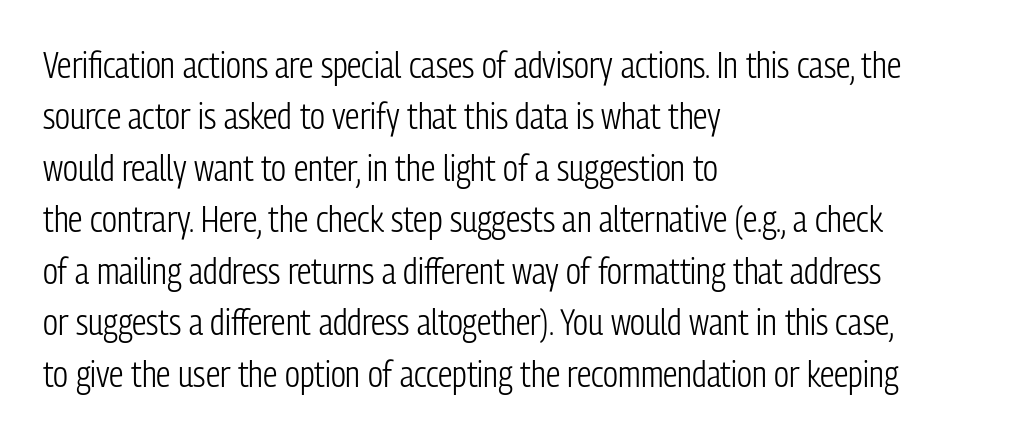
Q: Is the text bold? A: No.
Q: Is the text italic (slanted)? A: No, it is upright.
Q: Is the typeface a serif or a sans-serif typeface? A: Sans-serif.
Q: Is the text underlined? A: No.
Q: How is the paragraph aligned? A: Left-aligned.
Q: Is the spacing between letters normal or unusually wide? A: Normal.
Q: Is the spacing between lines tight, normal or loose? A: Normal.
Q: Width (condensed, normal, or wide)? A: Condensed.
Q: Stroke contrast? A: Low.
Q: x-height? A: Medium.
Q: Monospaced? A: No.
